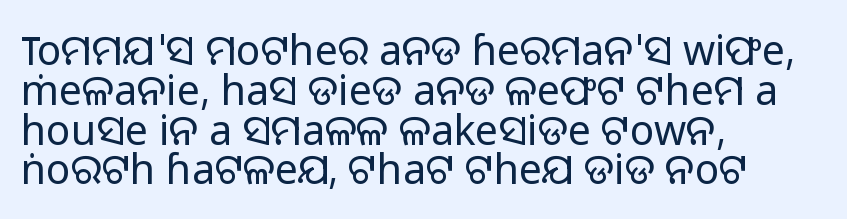
The space beneath each line is pristine and unruled. The horizontal fit of the characters is conventional and even. Compared with a typical body face, this is equally light or lighter still. Very little white space separates one row of letters from the next. Upright lettering throughout.
